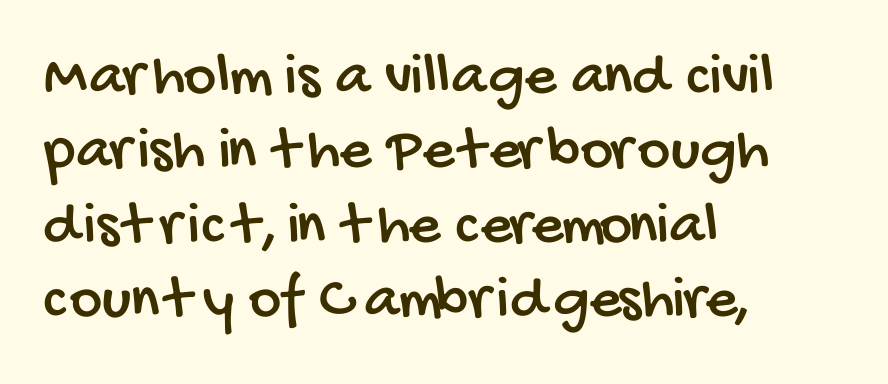
Q: Is the typeface a serif or a sans-serif typeface? A: Sans-serif.
Q: Is the text underlined? A: No.
Q: How is the paragraph aligned? A: Left-aligned.
Q: Is the spacing between letters normal or unusually wide? A: Normal.
Q: Width (condensed, normal, or wide)? A: Condensed.
Q: Stroke contrast? A: Low.
Q: x-height? A: Large.
Q: Monospaced? A: No.
